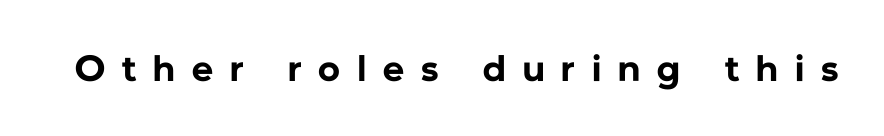
{"serif": "no", "italic": "no", "bold": "yes", "weight": "bold", "width": "normal", "stroke_contrast": "low", "x_height": "medium", "monospaced": "no", "underline": "no", "letter_spacing": "wide", "letter_spacing_em": 0.46, "glyph_px": 37}
